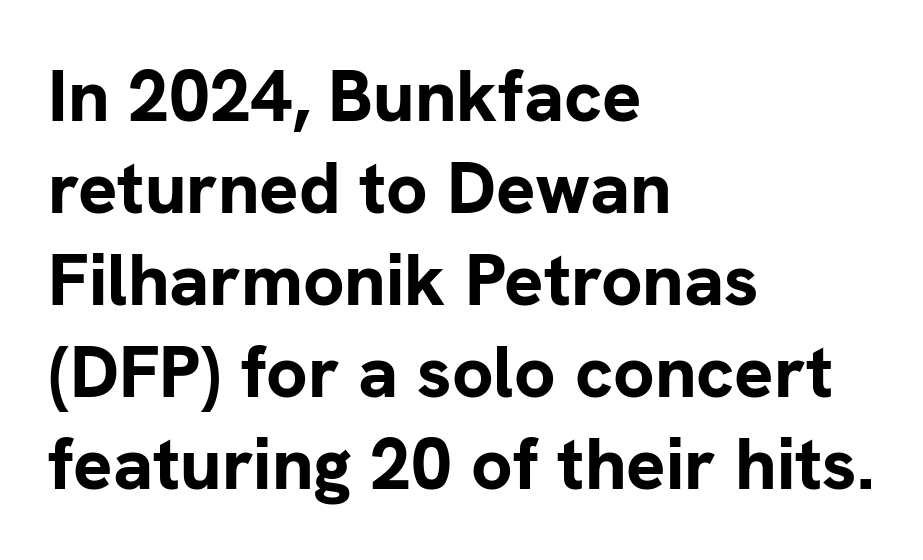
{"serif": "no", "italic": "no", "bold": "yes", "weight": "bold", "width": "normal", "stroke_contrast": "low", "x_height": "medium", "monospaced": "no", "underline": "no", "align": "left", "line_spacing": "normal", "line_spacing_ratio": 1.26, "letter_spacing": "normal", "letter_spacing_em": 0.0, "glyph_px": 73}
